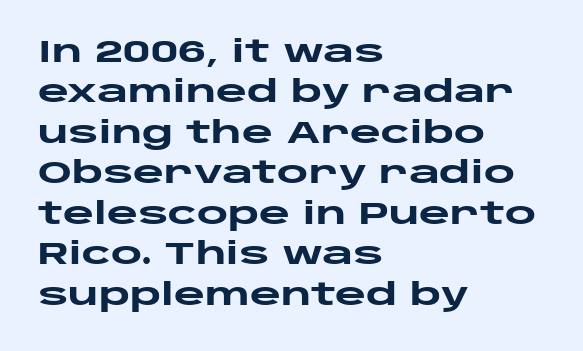
Q: Is the text bold? A: Yes.
Q: Is the text italic (slanted)? A: No, it is upright.
Q: Is the typeface a serif or a sans-serif typeface? A: Sans-serif.
Q: Is the text underlined? A: No.
Q: How is the paragraph aligned? A: Left-aligned.
Q: Is the spacing between letters normal or unusually wide? A: Normal.
Q: Is the spacing between lines tight, normal or loose? A: Normal.
Q: Width (condensed, normal, or wide)? A: Wide.
Q: Stroke contrast? A: Low.
Q: x-height? A: Large.
Q: Monospaced? A: No.
